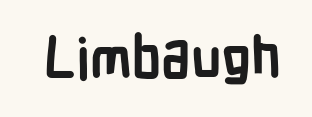
{"serif": "no", "italic": "no", "bold": "yes", "weight": "bold", "width": "condensed", "stroke_contrast": "low", "x_height": "medium", "monospaced": "no", "underline": "no", "letter_spacing": "normal", "letter_spacing_em": 0.0, "glyph_px": 55}
